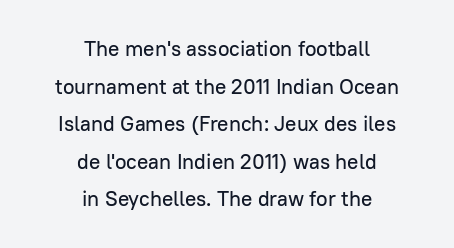
This is roman type, the default non-slanted kind. Line starts and ends both wander, symmetrically. Underline: absent. Standard letterfit; no display-style spreading of the glyphs.
